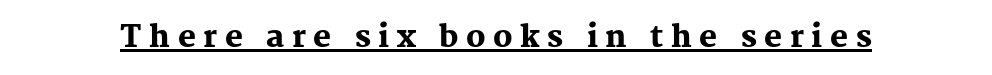
{"serif": "yes", "italic": "no", "bold": "yes", "weight": "heavy", "width": "normal", "stroke_contrast": "medium", "x_height": "medium", "monospaced": "no", "underline": "yes", "letter_spacing": "wide", "letter_spacing_em": 0.25, "glyph_px": 30}
